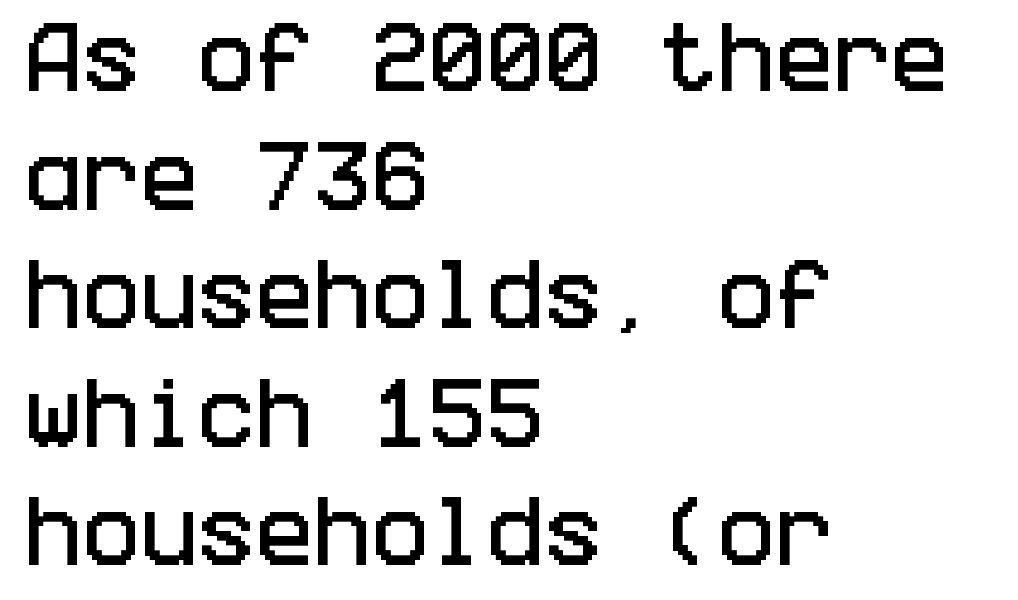
Q: Is the text italic (slanted)? A: No, it is upright.
Q: Is the typeface a serif or a sans-serif typeface? A: Sans-serif.
Q: Is the text underlined? A: No.
Q: How is the paragraph aligned? A: Left-aligned.
Q: Is the spacing between letters normal or unusually wide? A: Normal.
Q: Is the spacing between lines tight, normal or loose? A: Normal.
Q: Width (condensed, normal, or wide)? A: Condensed.
Q: Stroke contrast? A: Low.
Q: x-height? A: Large.
